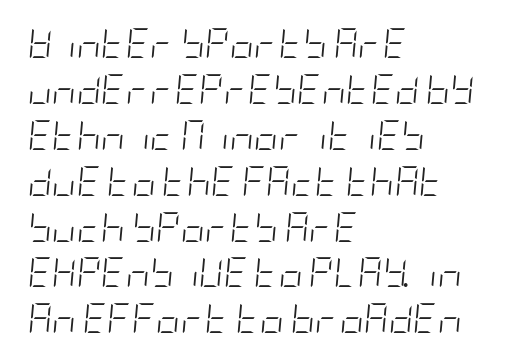
Q: Is the text bold? A: No.
Q: Is the text italic (slanted)? A: Yes, it leans right by about 5 degrees.
Q: Is the text underlined? A: No.
Q: How is the paragraph aligned? A: Left-aligned.
Q: Is the spacing between letters normal or unusually wide? A: Normal.
Q: Is the spacing between lines tight, normal or loose? A: Normal.
Q: Width (condensed, normal, or wide)? A: Condensed.
Q: Stroke contrast? A: Low.
Q: x-height? A: Large.
